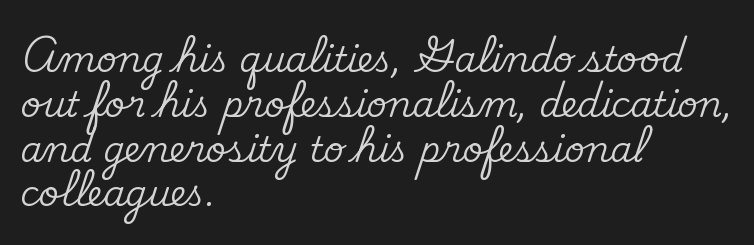
The image shows 35 px text type; set left-aligned, normal line spacing (1.28x), normal letter spacing, not underlined; medium stroke contrast and a small x-height.
